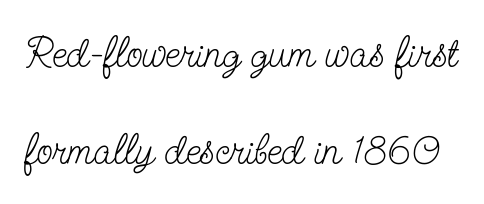
The block of text is sparse from top to bottom, with ample space between rows. The letters look calm and open, with moderate or lighter stems. The glyphs are unaccompanied by any horizontal stroke below them. The letters advance in unequal steps, a hallmark of proportional type.
